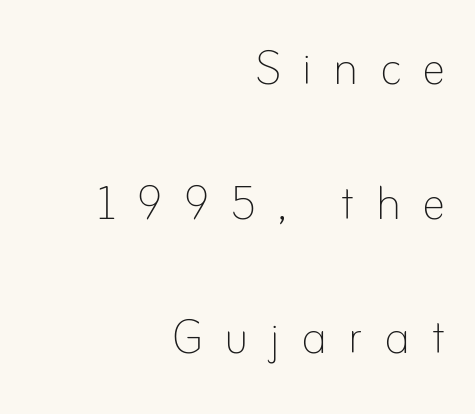
{"italic": "no", "bold": "no", "weight": "thin", "width": "normal", "stroke_contrast": "low", "x_height": "small", "monospaced": "no", "underline": "no", "align": "right", "line_spacing": "loose", "line_spacing_ratio": 2.28, "letter_spacing": "wide", "letter_spacing_em": 0.36, "glyph_px": 59}
